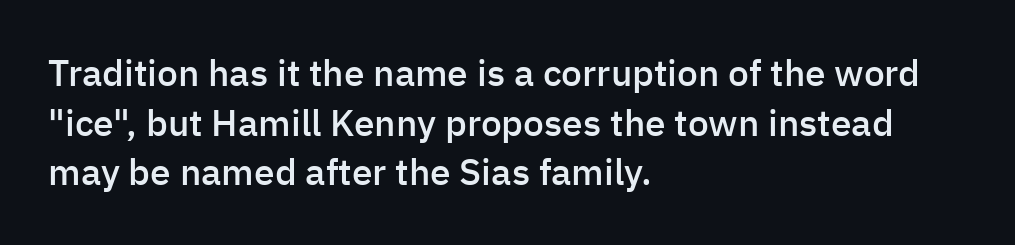
{"serif": "no", "italic": "no", "bold": "semi", "weight": "semibold", "width": "normal", "stroke_contrast": "low", "x_height": "medium", "monospaced": "no", "underline": "no", "align": "left", "line_spacing": "normal", "line_spacing_ratio": 1.34, "letter_spacing": "normal", "letter_spacing_em": 0.0, "glyph_px": 37}
